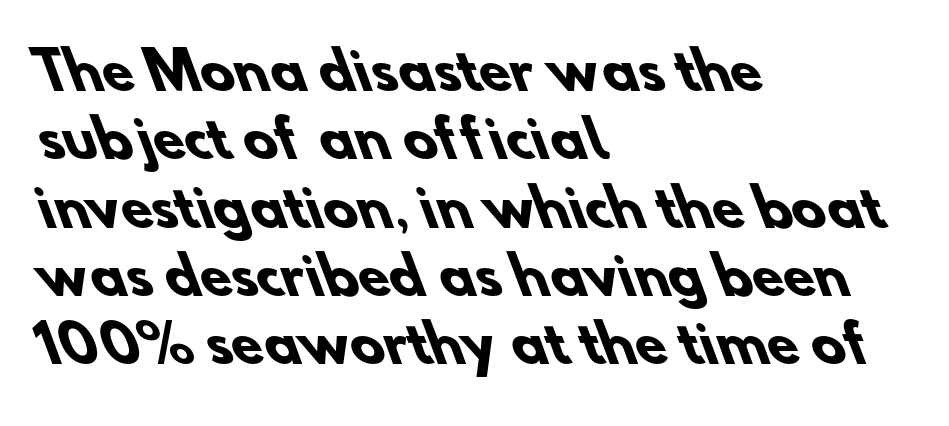
Do the characters align in a grid? No, the font is proportional. The rendering shows plain stroke endings on the letterforms — a sans-serif design. Glyph-to-glyph distance matches everyday printed text. Line starts are locked; line ends wander. Strokes here are thick enough to call this a true bold.
